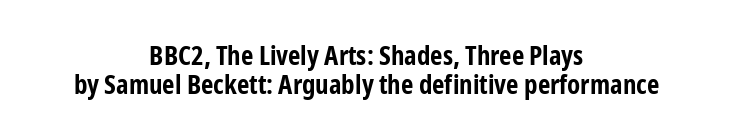
Honestly, the rows look squashed on top of each other. Caption: multi-line text, centered on the measure. Weight check: bold — yes, fully. Spacing between characters is what you'd get straight out of the box. Ordinary non-slanted type is in use. No word sits above an underline.
